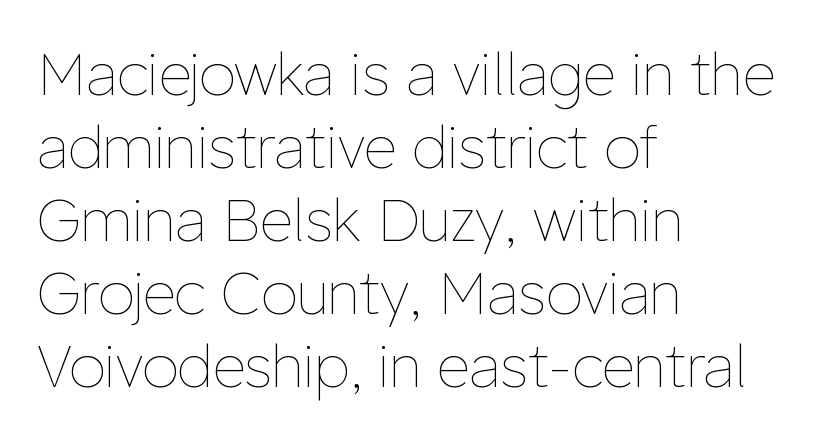
The image shows 58 px thin type, upright; set left-aligned, normal line spacing (1.26x), normal letter spacing, not underlined; low stroke contrast and a medium x-height.
